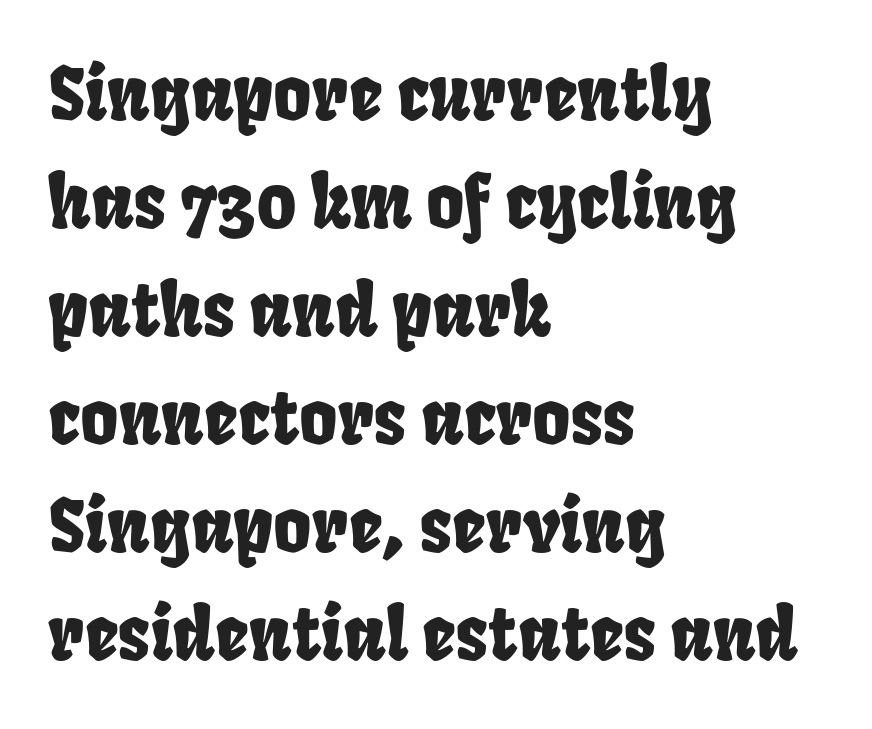
{"serif": "no", "width": "condensed", "stroke_contrast": "low", "x_height": "large", "monospaced": "no", "underline": "no", "align": "left", "line_spacing": "normal", "line_spacing_ratio": 1.48, "letter_spacing": "normal", "letter_spacing_em": 0.0, "glyph_px": 73}
